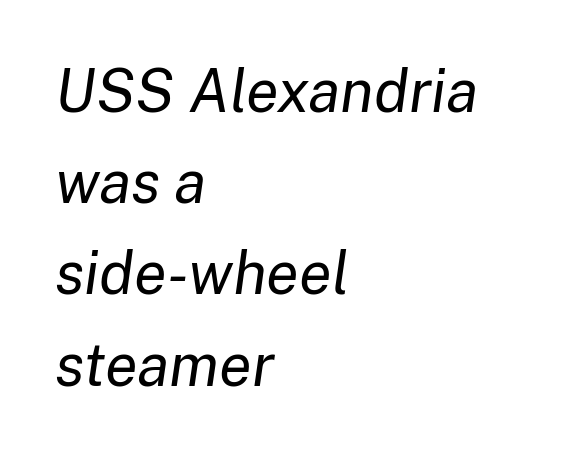
{"italic": "yes", "lean": "right", "slant_degrees": 8, "bold": "no", "weight": "regular", "width": "normal", "stroke_contrast": "low", "x_height": "medium", "monospaced": "no", "underline": "no", "align": "left", "line_spacing": "normal", "line_spacing_ratio": 1.52, "letter_spacing": "normal", "letter_spacing_em": 0.0, "glyph_px": 60}
